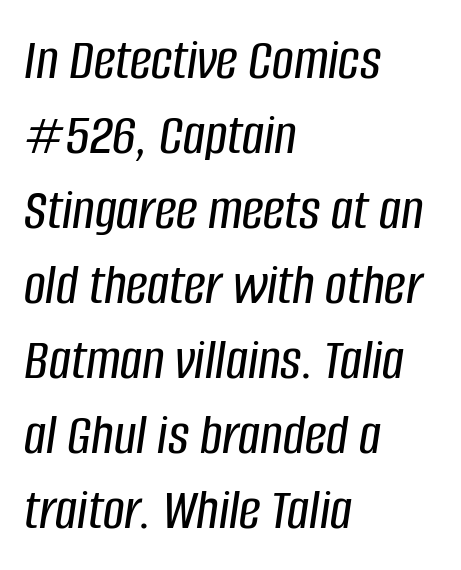
Interline gaps are of average width in this sample. The lines are quadded left. The zone under the glyphs is completely vacant. Tracking here is standard; glyphs follow each other at the usual distance. Looks like regular typesetting: each glyph gets only the width it needs. Compared with ordinary roman type, these characters are visibly tilted.
